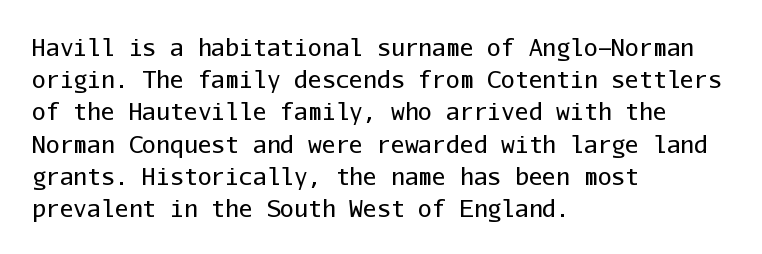
Regarding leading, the lines here are spaced in the standard way. The setting favours the left margin, as ordinary paragraphs usually do. The typeface has the unassuming heft of standard copy or less. The tracking reads as untouched default to a designer's eye. Type without underlining. Vertical strokes here are truly vertical.
